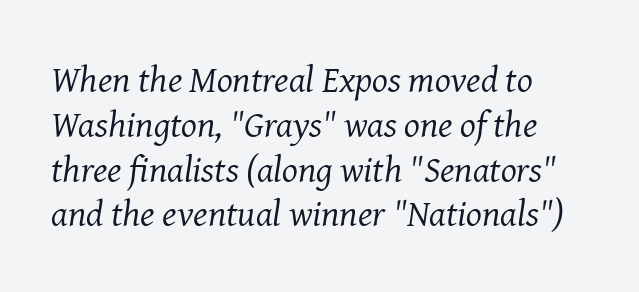
{"serif": "yes", "italic": "yes", "lean": "right", "slant_degrees": 8, "bold": "no", "weight": "regular", "width": "normal", "stroke_contrast": "medium", "x_height": "medium", "monospaced": "no", "underline": "no", "align": "left", "line_spacing_ratio": 1.21, "letter_spacing": "normal", "letter_spacing_em": 0.0, "glyph_px": 37}
